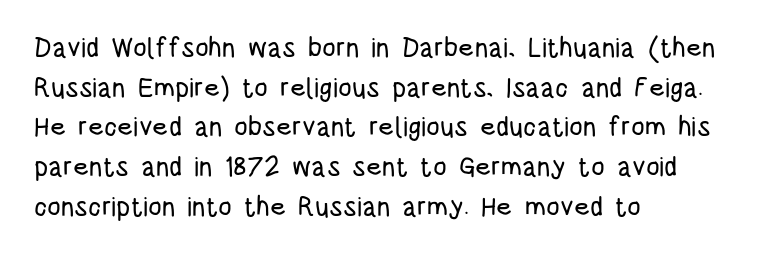
Reading down the column, the eye jumps a familiar distance to each next line. The gaps between neighbouring characters are ordinary and unremarkable. Every character sits straight up, as roman type does. These lines stack with their left ends in a neat column. Bare-footed words on every line.
